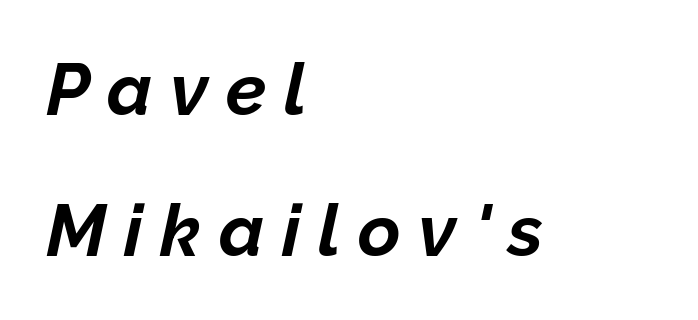
Honestly, the rows look like they've been pulled way apart. When letters slant like this, we call the style italic. Horizontally, the lines are justified to the leading edge only. The foot of each line stays bare and open. A typesetter would call this proportional, since set widths differ per character.
